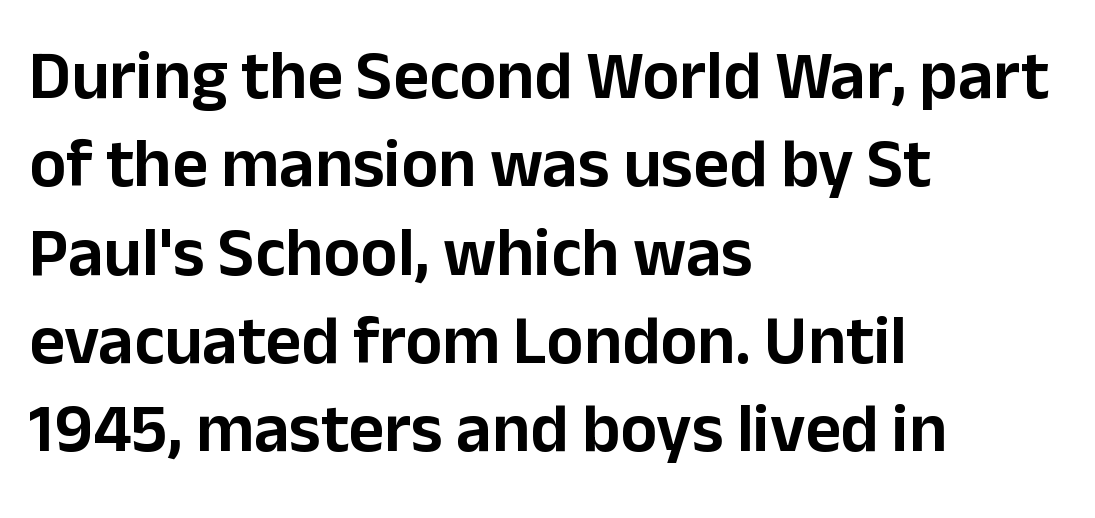
Q: Is the text italic (slanted)? A: No, it is upright.
Q: Is the typeface a serif or a sans-serif typeface? A: Sans-serif.
Q: Is the text underlined? A: No.
Q: How is the paragraph aligned? A: Left-aligned.
Q: Is the spacing between letters normal or unusually wide? A: Normal.
Q: Is the spacing between lines tight, normal or loose? A: Normal.
Q: Width (condensed, normal, or wide)? A: Normal.
Q: Stroke contrast? A: Low.
Q: x-height? A: Medium.
Q: Monospaced? A: No.
